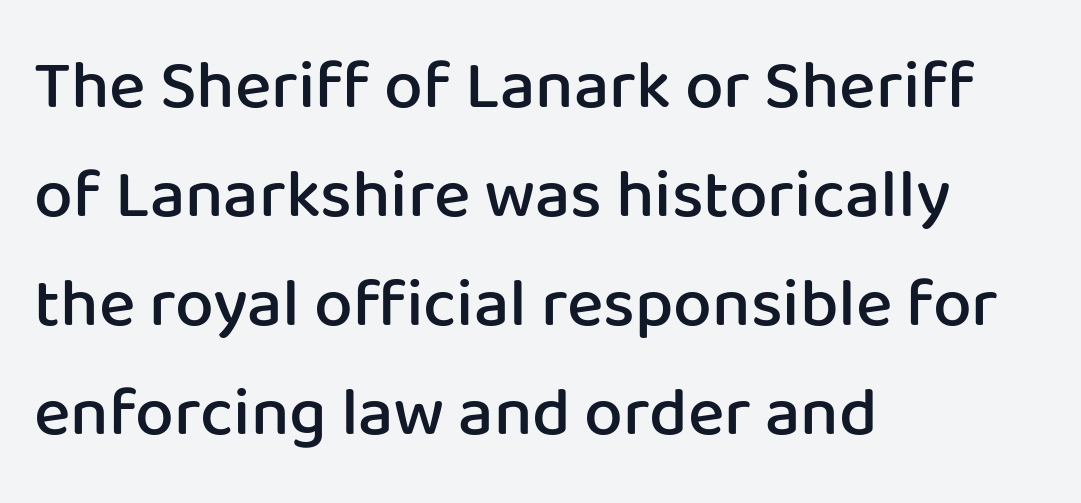
{"serif": "no", "italic": "no", "bold": "semi", "weight": "semibold", "width": "normal", "stroke_contrast": "low", "x_height": "medium", "monospaced": "no", "underline": "no", "align": "left", "line_spacing": "normal", "line_spacing_ratio": 1.58, "letter_spacing": "normal", "letter_spacing_em": 0.0, "glyph_px": 69}
